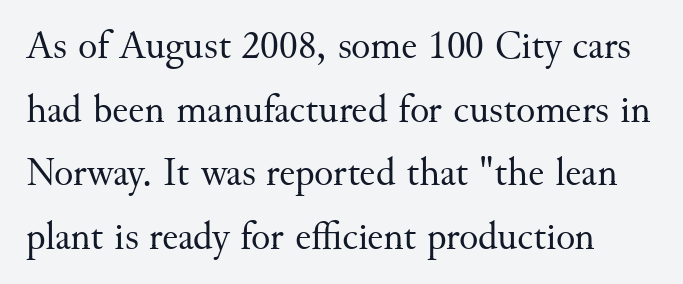
The letters sit at their default tracking, neither squeezed nor spread. Posture: vertical. Any mark beneath the type? The region is blank. Compared with a typical body face, this is equally light or lighter still.
